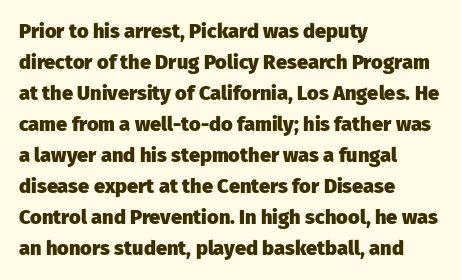
Q: Is the text bold? A: Yes.
Q: Is the text italic (slanted)? A: No, it is upright.
Q: Is the text underlined? A: No.
Q: How is the paragraph aligned? A: Left-aligned.
Q: Is the spacing between letters normal or unusually wide? A: Normal.
Q: Is the spacing between lines tight, normal or loose? A: Normal.
